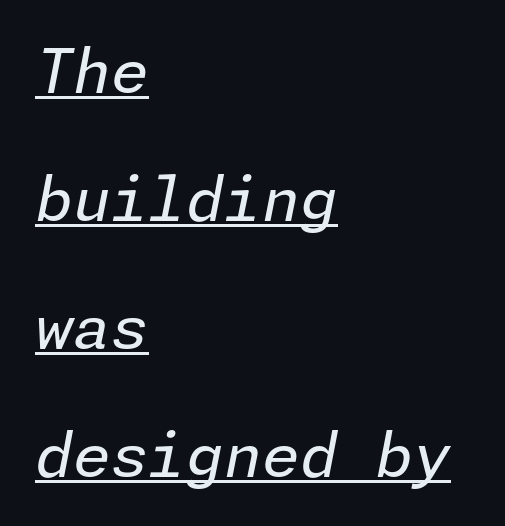
The image shows 61 px regular-weight type, italic (leaning right); set left-aligned, loose line spacing (2.1x), normal letter spacing, underlined; low stroke contrast and a medium x-height.
